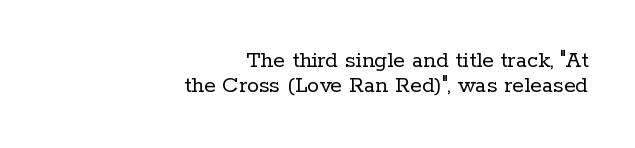
{"italic": "no", "bold": "no", "underline": "no", "align": "right", "line_spacing": "tight", "line_spacing_ratio": 1.05, "letter_spacing": "normal", "letter_spacing_em": 0.0, "glyph_px": 24}
